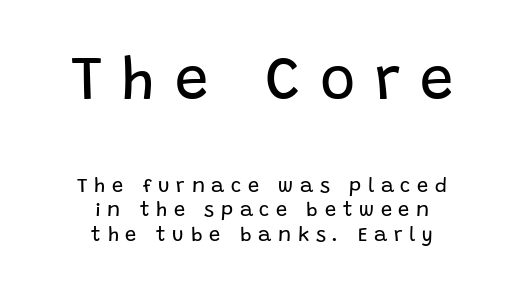
{"serif": "no", "italic": "no", "bold": "no", "weight": "regular", "width": "normal", "stroke_contrast": "low", "x_height": "large", "monospaced": "no", "underline": "no", "align": "center", "line_spacing_ratio": 1.23, "letter_spacing": "wide", "letter_spacing_em": 0.33, "larger_block": "first", "size_ratio": 3.0, "glyph_px": 60}
